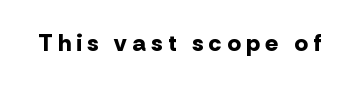
Posture: straight, roman, zero tilt. Rule under the text: the space is simply empty. Tracking value appears strongly positive — letters spread wide. Pretty heavy lettering here — definitely bold.
